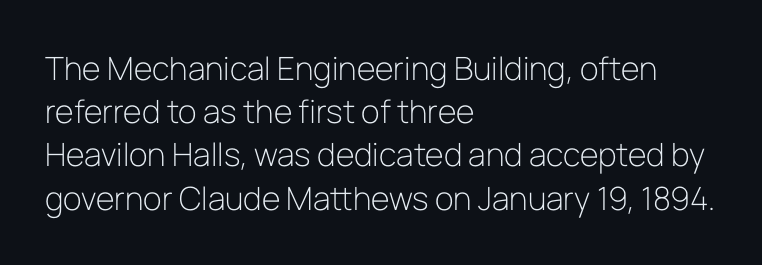
The image shows 32 px light sans-serif type, upright; set left-aligned, normal line spacing (1.35x), normal letter spacing, not underlined; low stroke contrast and a medium x-height.
